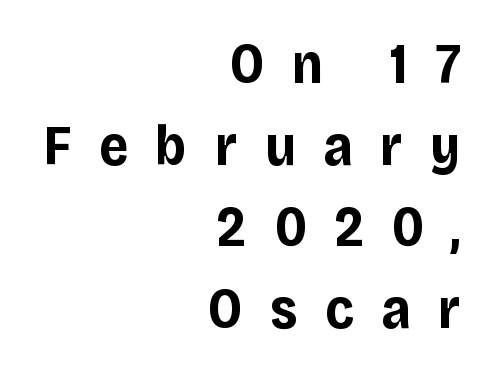
{"serif": "no", "italic": "no", "bold": "yes", "weight": "bold", "width": "normal", "stroke_contrast": "low", "x_height": "large", "monospaced": "no", "underline": "no", "align": "right", "line_spacing": "normal", "line_spacing_ratio": 1.43, "letter_spacing": "wide", "letter_spacing_em": 0.48, "glyph_px": 57}
